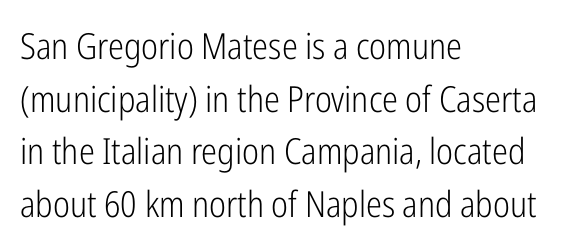
Q: Is the text bold? A: No.
Q: Is the text italic (slanted)? A: No, it is upright.
Q: Is the typeface a serif or a sans-serif typeface? A: Sans-serif.
Q: Is the text underlined? A: No.
Q: How is the paragraph aligned? A: Left-aligned.
Q: Is the spacing between letters normal or unusually wide? A: Normal.
Q: Is the spacing between lines tight, normal or loose? A: Normal.
Q: Width (condensed, normal, or wide)? A: Condensed.
Q: Stroke contrast? A: Low.
Q: x-height? A: Medium.
Q: Monospaced? A: No.
